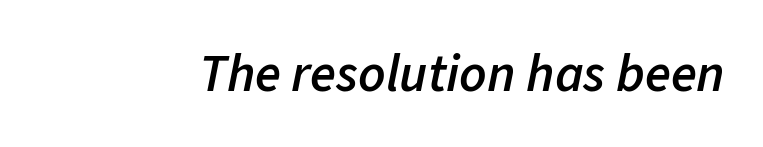
The image shows 53 px semibold type, italic (leaning right); set normal letter spacing, not underlined; low stroke contrast and a medium x-height.
